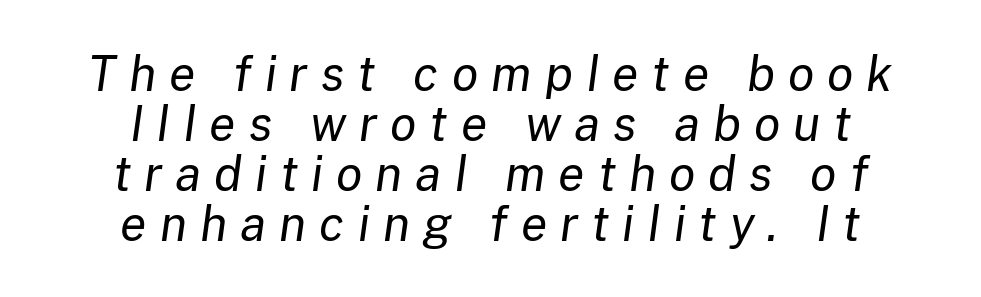
Q: Is the text bold? A: No.
Q: Is the text italic (slanted)? A: Yes, it leans right by about 8 degrees.
Q: Is the text underlined? A: No.
Q: How is the paragraph aligned? A: Centered.
Q: Is the spacing between letters normal or unusually wide? A: Unusually wide.
Q: Is the spacing between lines tight, normal or loose? A: Tight.
Q: Width (condensed, normal, or wide)? A: Normal.
Q: Stroke contrast? A: Low.
Q: x-height? A: Medium.
Q: Monospaced? A: No.
